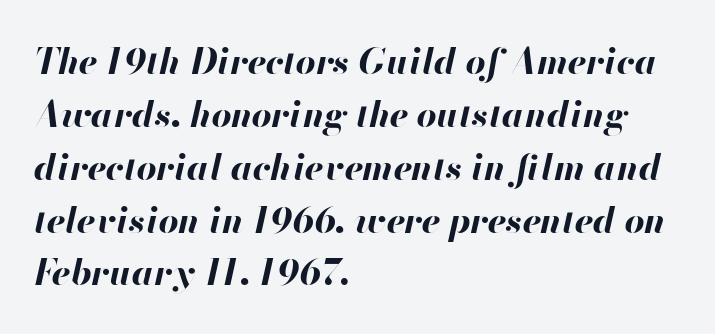
Nobody drew a line under any word here. Strokes here are thick enough to call this a true bold. Varying glyph widths throughout — classic text-font behaviour. The letters sit at their default tracking, neither squeezed nor spread. Vertical spacing — default.
